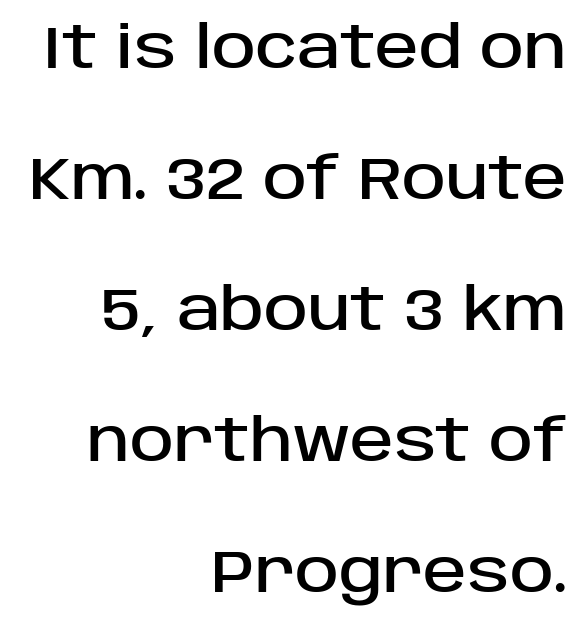
The image shows 59 px sans-serif type, upright; set right-aligned, loose line spacing (2.22x), normal letter spacing, not underlined; low stroke contrast and a large x-height.
